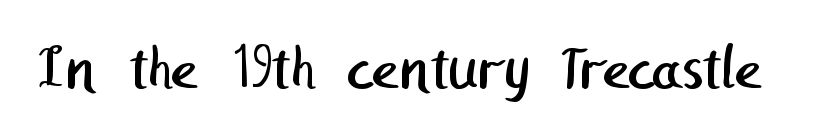
Q: Is the text bold? A: No.
Q: Is the typeface a serif or a sans-serif typeface? A: Sans-serif.
Q: Is the text underlined? A: No.
Q: Is the spacing between letters normal or unusually wide? A: Normal.
Q: Width (condensed, normal, or wide)? A: Normal.
Q: Stroke contrast? A: Low.
Q: x-height? A: Medium.
